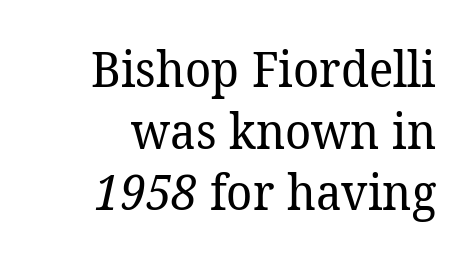
The image shows 49 px regular-weight serif type; set right-aligned, normal line spacing (1.26x), normal letter spacing, not underlined; low stroke contrast and a medium x-height.
